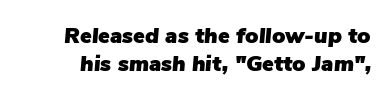
The image shows 22 px text type, italic (leaning right); set normal line spacing (1.27x), normal letter spacing, not underlined.
